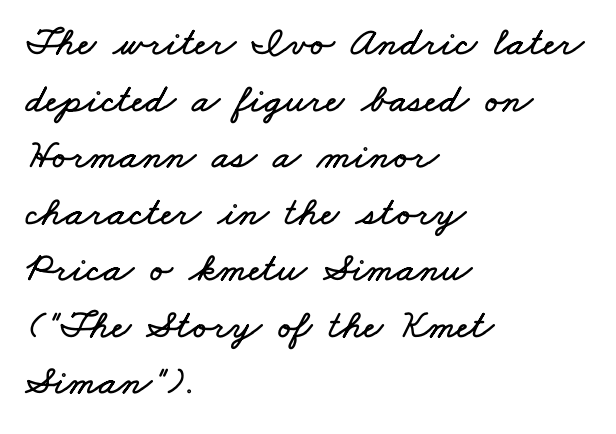
{"width": "wide", "stroke_contrast": "low", "x_height": "small", "monospaced": "no", "underline": "no", "align": "left", "line_spacing": "normal", "line_spacing_ratio": 1.38, "letter_spacing": "normal", "letter_spacing_em": 0.0, "glyph_px": 41}
